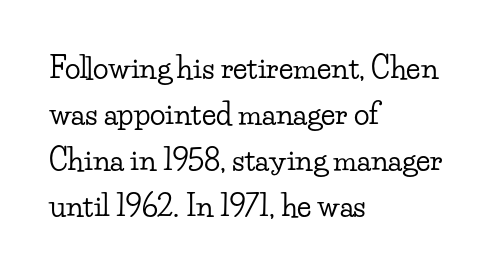
{"serif": "yes", "italic": "no", "width": "wide", "stroke_contrast": "low", "x_height": "small", "monospaced": "no", "underline": "no", "align": "left", "line_spacing": "normal", "line_spacing_ratio": 1.59, "letter_spacing": "normal", "letter_spacing_em": 0.0, "glyph_px": 29}
